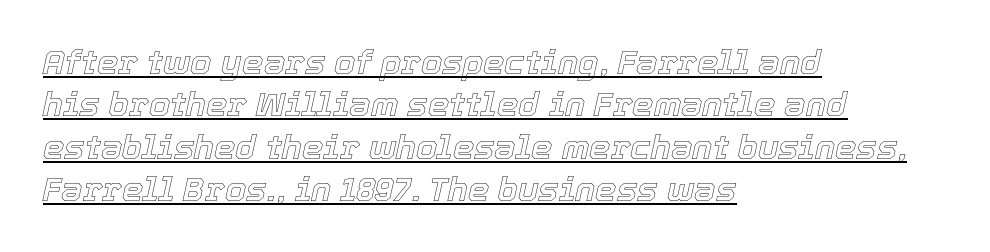
Beneath each row of characters lies a ruled line. Default kerning and tracking; the words read as compact shapes. The text block is weighted toward the left margin, trailing off unevenly rightward. Slanted lettering throughout.
